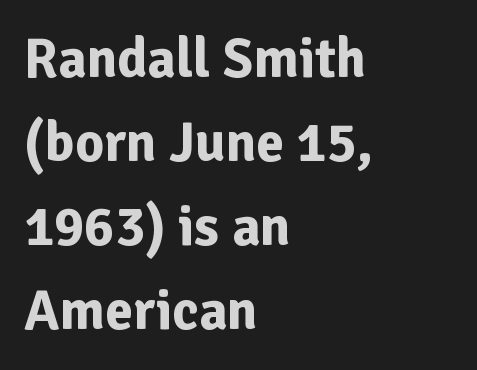
Q: Is the text bold? A: Yes.
Q: Is the text italic (slanted)? A: No, it is upright.
Q: Is the typeface a serif or a sans-serif typeface? A: Sans-serif.
Q: Is the text underlined? A: No.
Q: How is the paragraph aligned? A: Left-aligned.
Q: Is the spacing between letters normal or unusually wide? A: Normal.
Q: Is the spacing between lines tight, normal or loose? A: Normal.
Q: Width (condensed, normal, or wide)? A: Normal.
Q: Stroke contrast? A: Low.
Q: x-height? A: Medium.
Q: Monospaced? A: No.
